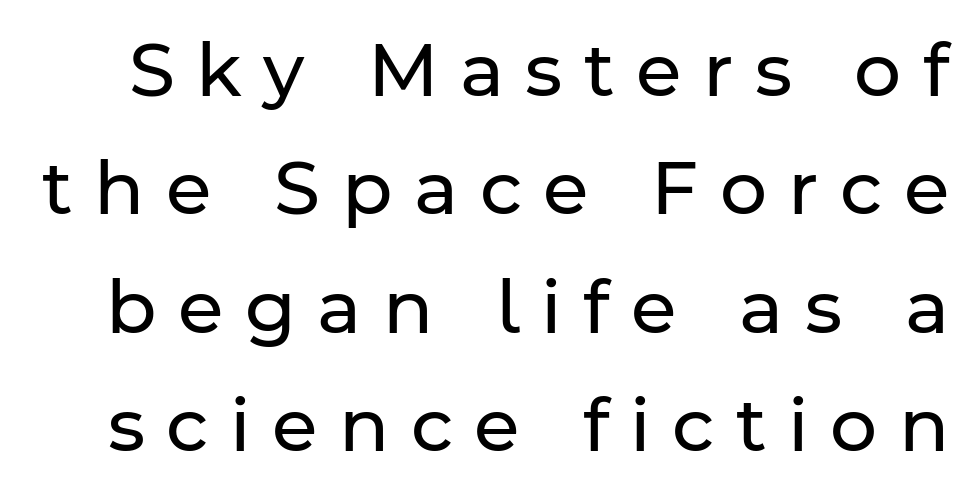
{"serif": "no", "italic": "no", "bold": "no", "weight": "regular", "width": "normal", "stroke_contrast": "low", "x_height": "medium", "monospaced": "no", "underline": "no", "line_spacing": "normal", "line_spacing_ratio": 1.6, "letter_spacing": "wide", "letter_spacing_em": 0.29, "glyph_px": 74}
